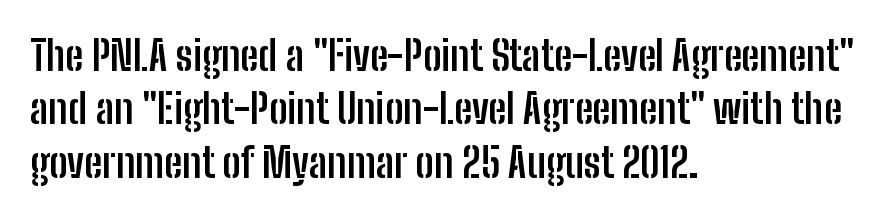
Q: Is the text bold? A: Yes.
Q: Is the text italic (slanted)? A: No, it is upright.
Q: Is the typeface a serif or a sans-serif typeface? A: Sans-serif.
Q: Is the text underlined? A: No.
Q: How is the paragraph aligned? A: Left-aligned.
Q: Is the spacing between letters normal or unusually wide? A: Normal.
Q: Is the spacing between lines tight, normal or loose? A: Normal.
Q: Width (condensed, normal, or wide)? A: Condensed.
Q: Stroke contrast? A: Low.
Q: x-height? A: Medium.
Q: Monospaced? A: No.
